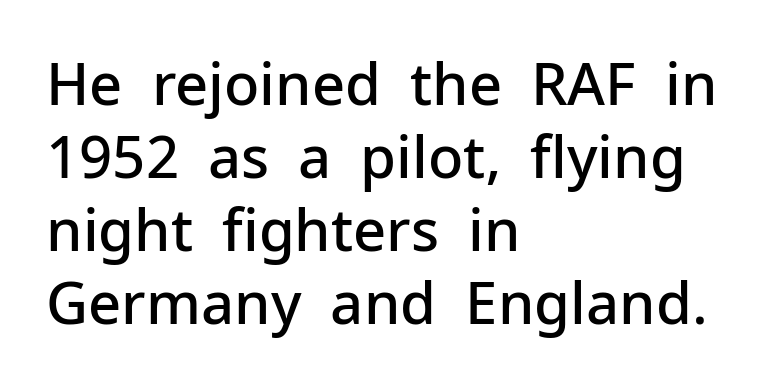
The image shows 58 px semibold sans-serif type, upright; set left-aligned, normal line spacing (1.26x), normal letter spacing, not underlined; low stroke contrast and a medium x-height.
